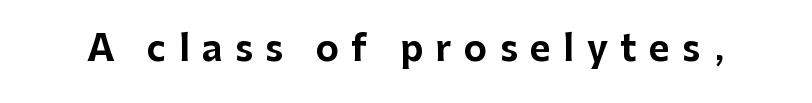
The rendering uses natural spacing where letterforms have individual widths. Caption: expanded tracking, letters set apart. Glance below the letters and you will spot only blank space. Plenty of ink on the page — the face is bold.
